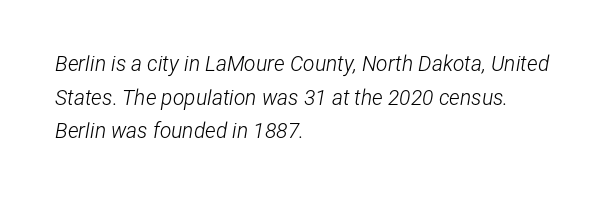
Q: Is the text bold? A: No.
Q: Is the text italic (slanted)? A: Yes, it leans right by about 12 degrees.
Q: Is the text underlined? A: No.
Q: How is the paragraph aligned? A: Left-aligned.
Q: Is the spacing between letters normal or unusually wide? A: Normal.
Q: Is the spacing between lines tight, normal or loose? A: Normal.
